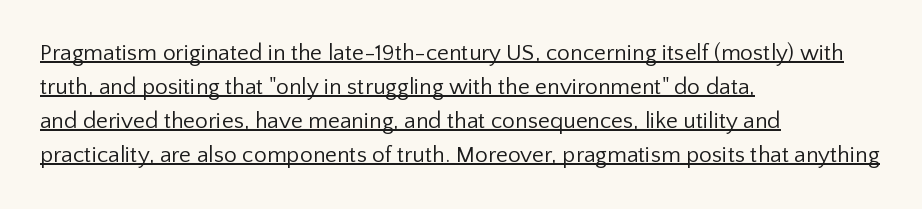
The image shows 23 px text type, upright; set left-aligned, normal line spacing (1.48x), normal letter spacing, underlined.
